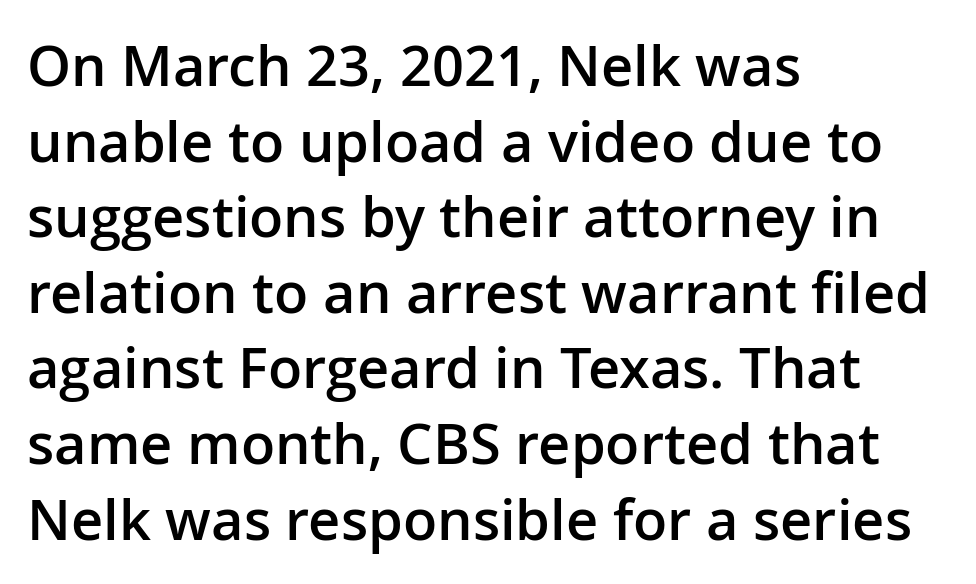
The image shows 56 px semibold sans-serif type, upright; set left-aligned, normal line spacing (1.35x), normal letter spacing, not underlined; low stroke contrast and a medium x-height.
